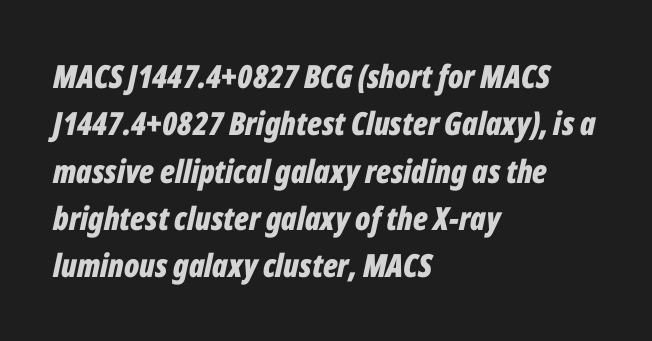
Q: Is the text bold? A: Yes.
Q: Is the text italic (slanted)? A: Yes, it leans right by about 12 degrees.
Q: Is the text underlined? A: No.
Q: How is the paragraph aligned? A: Left-aligned.
Q: Is the spacing between letters normal or unusually wide? A: Normal.
Q: Is the spacing between lines tight, normal or loose? A: Normal.
Q: Width (condensed, normal, or wide)? A: Condensed.
Q: Stroke contrast? A: Low.
Q: x-height? A: Medium.
Q: Monospaced? A: No.
